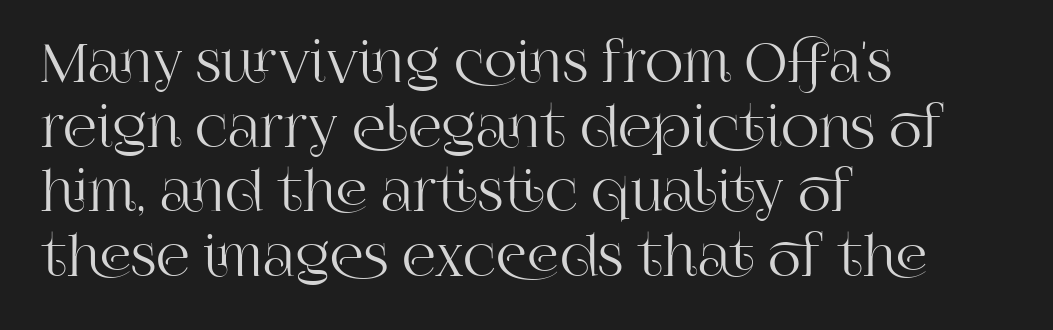
The image shows 53 px serif type, upright; set left-aligned, line spacing 1.22x, normal letter spacing, not underlined; high stroke contrast and a large x-height.
